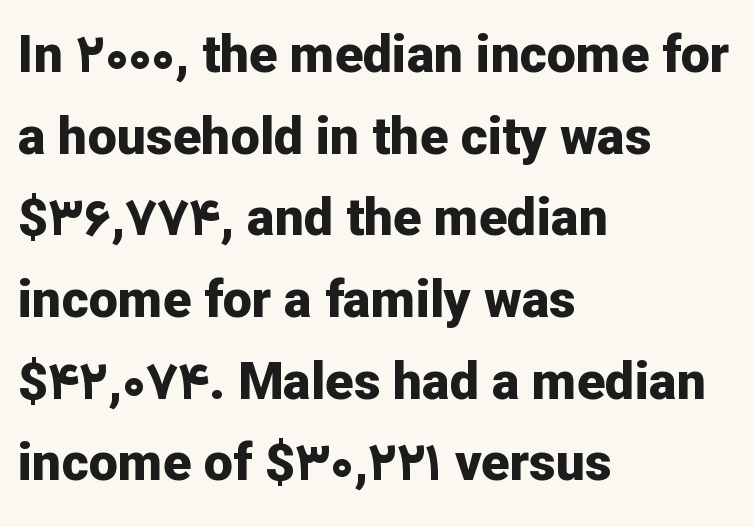
{"serif": "no", "italic": "no", "bold": "yes", "weight": "bold", "width": "normal", "stroke_contrast": "low", "x_height": "medium", "monospaced": "no", "underline": "no", "align": "left", "line_spacing": "normal", "line_spacing_ratio": 1.57, "letter_spacing": "normal", "letter_spacing_em": 0.0, "glyph_px": 52}
